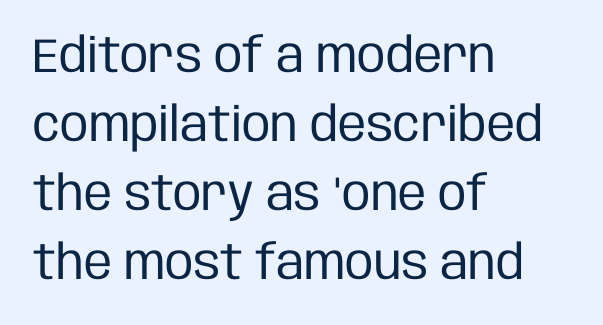
The image shows 48 px regular-weight, condensed sans-serif type, upright; set left-aligned, normal line spacing (1.44x), normal letter spacing, not underlined; low stroke contrast and a large x-height.
